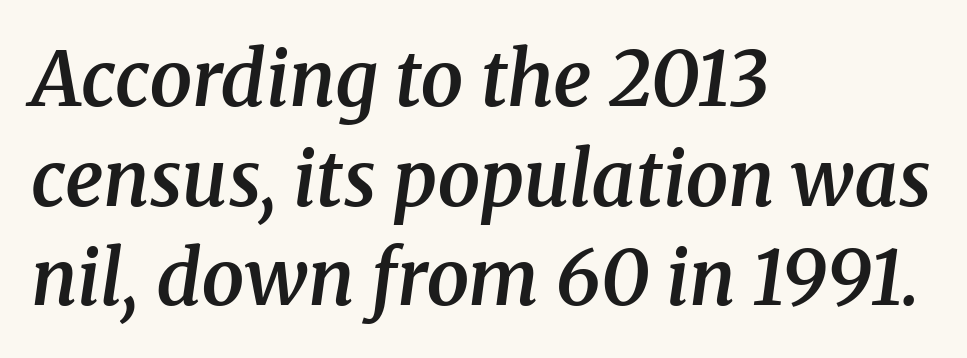
{"serif": "yes", "italic": "yes", "lean": "right", "slant_degrees": 8, "bold": "semi", "weight": "semibold", "width": "normal", "stroke_contrast": "medium", "x_height": "medium", "monospaced": "no", "underline": "no", "align": "left", "line_spacing": "normal", "line_spacing_ratio": 1.31, "letter_spacing": "normal", "letter_spacing_em": 0.0, "glyph_px": 76}
